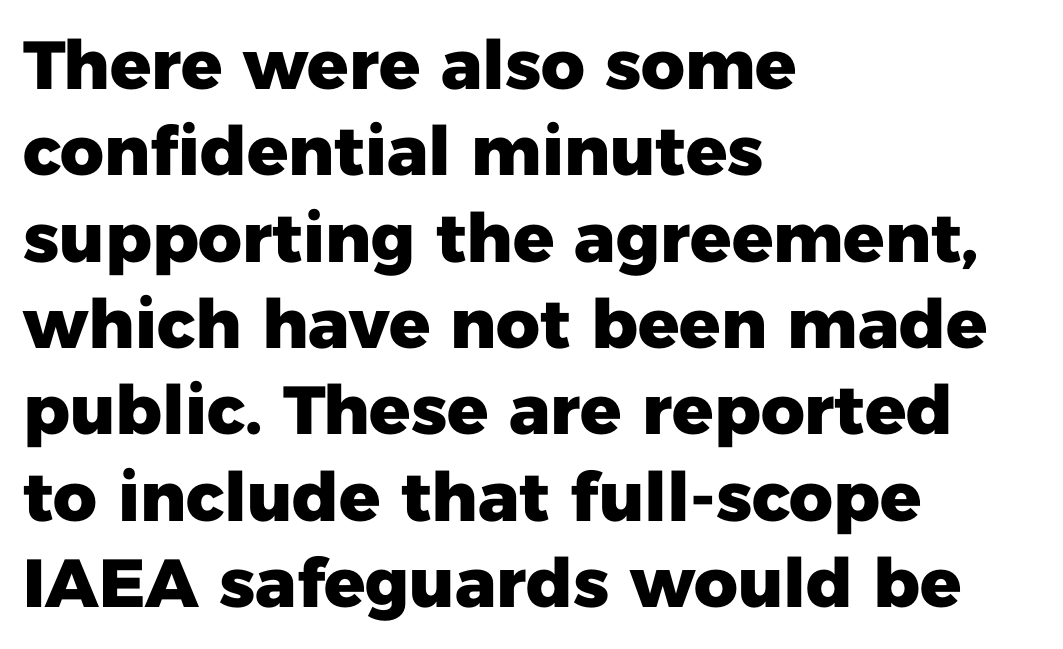
Q: Is the text bold? A: Yes.
Q: Is the text italic (slanted)? A: No, it is upright.
Q: Is the typeface a serif or a sans-serif typeface? A: Sans-serif.
Q: Is the text underlined? A: No.
Q: How is the paragraph aligned? A: Left-aligned.
Q: Is the spacing between letters normal or unusually wide? A: Normal.
Q: Is the spacing between lines tight, normal or loose? A: Normal.
Q: Width (condensed, normal, or wide)? A: Normal.
Q: Stroke contrast? A: Low.
Q: x-height? A: Medium.
Q: Monospaced? A: No.
